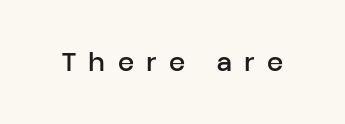
{"italic": "no", "bold": "semi", "underline": "no", "letter_spacing": "wide", "letter_spacing_em": 0.48, "glyph_px": 26}
